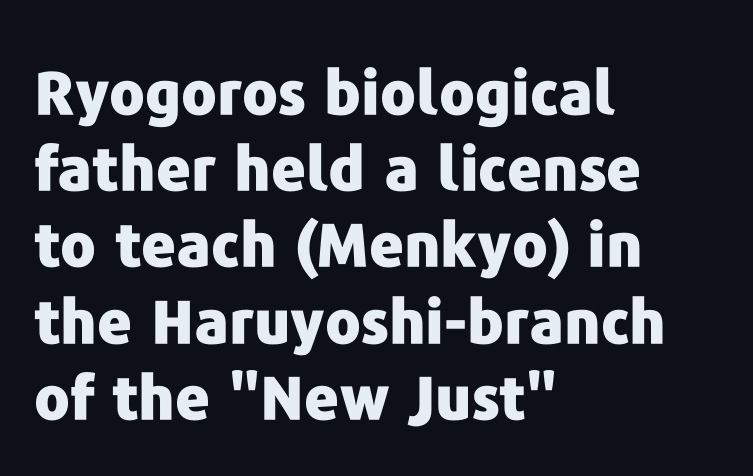
The image shows 60 px heavy sans-serif type, upright; set left-aligned, normal line spacing (1.27x), normal letter spacing, not underlined; low stroke contrast and a medium x-height.
